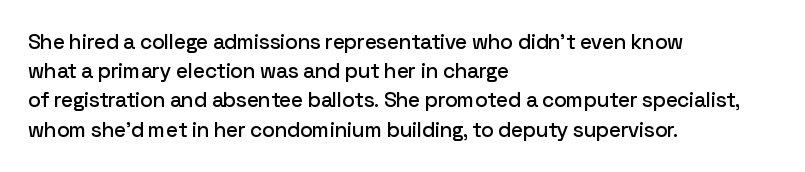
Q: Is the text italic (slanted)? A: No, it is upright.
Q: Is the text underlined? A: No.
Q: How is the paragraph aligned? A: Left-aligned.
Q: Is the spacing between letters normal or unusually wide? A: Normal.
Q: Is the spacing between lines tight, normal or loose? A: Normal.
